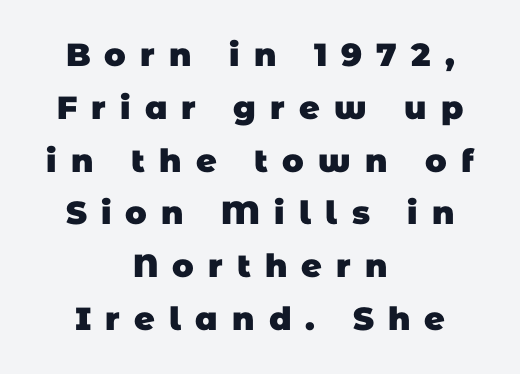
The image shows 32 px heavy sans-serif type; set centered, normal line spacing (1.65x), unusually wide letter spacing (+0.44 em), not underlined; low stroke contrast and a large x-height.
